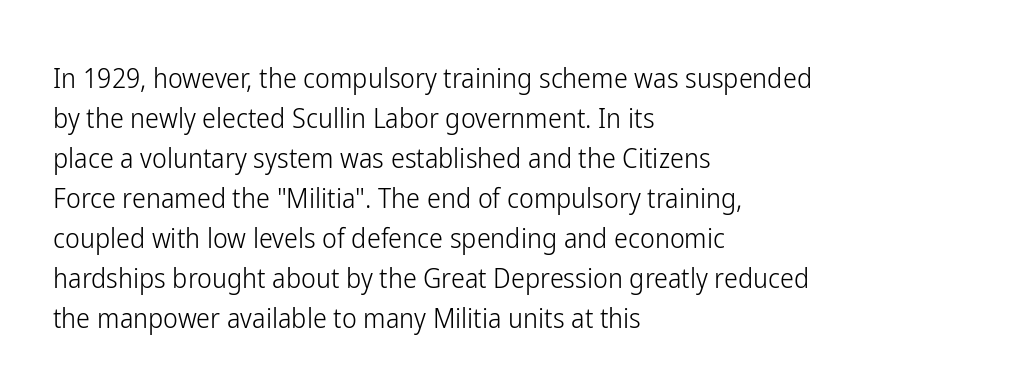
Q: Is the text bold? A: No.
Q: Is the text italic (slanted)? A: No, it is upright.
Q: Is the typeface a serif or a sans-serif typeface? A: Sans-serif.
Q: Is the text underlined? A: No.
Q: How is the paragraph aligned? A: Left-aligned.
Q: Is the spacing between letters normal or unusually wide? A: Normal.
Q: Is the spacing between lines tight, normal or loose? A: Normal.
Q: Width (condensed, normal, or wide)? A: Condensed.
Q: Stroke contrast? A: Low.
Q: x-height? A: Medium.
Q: Monospaced? A: No.
